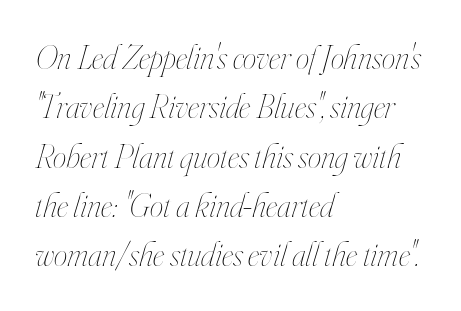
The image shows 34 px thin, condensed type, italic (leaning right); set left-aligned, normal line spacing (1.45x), normal letter spacing, not underlined; high stroke contrast and a small x-height.
